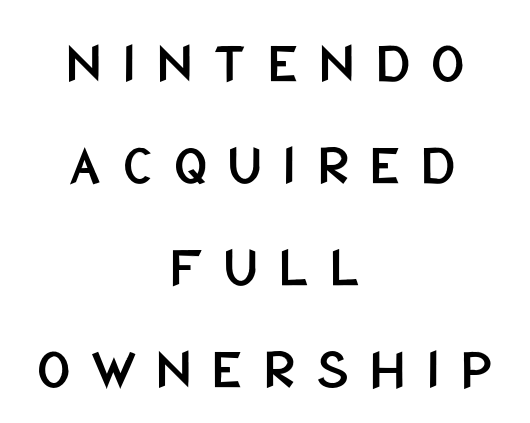
{"serif": "no", "italic": "no", "width": "condensed", "stroke_contrast": "low", "x_height": "large", "monospaced": "no", "underline": "no", "align": "center", "line_spacing_ratio": 1.76, "letter_spacing": "wide", "letter_spacing_em": 0.36, "glyph_px": 58}
